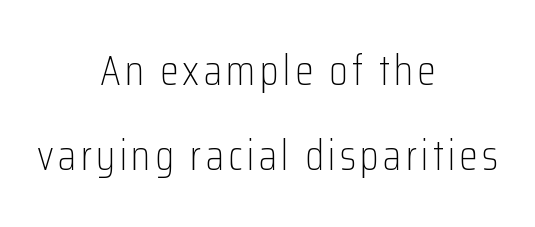
{"serif": "no", "italic": "no", "bold": "no", "weight": "light", "width": "condensed", "stroke_contrast": "low", "x_height": "medium", "monospaced": "no", "underline": "no", "align": "center", "line_spacing": "loose", "line_spacing_ratio": 2.03, "glyph_px": 42}
